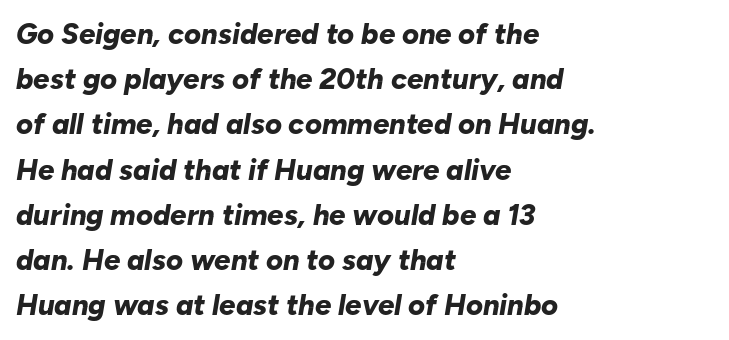
Each line starts at the same left margin while the right side varies. Inter-character spacing is left at the font's built-in metrics. Style check: oblique. The line-height multiplier appears to be the usual default. Underline: absent.
